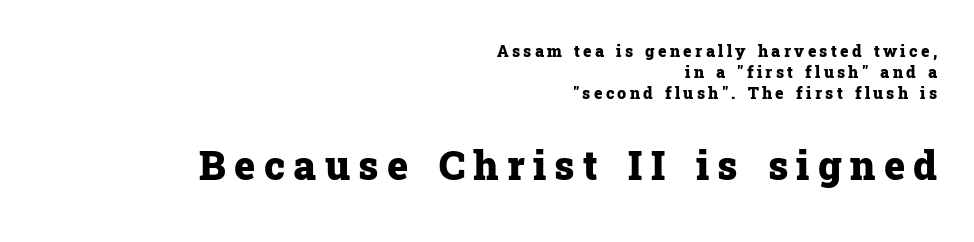
Look at the stroke-to-counter ratio: heavy, a bold. Vertical strokes here are truly vertical. This rendering widens character spacing well past its baseline value. The paragraph has a hard right edge and a soft left edge.
